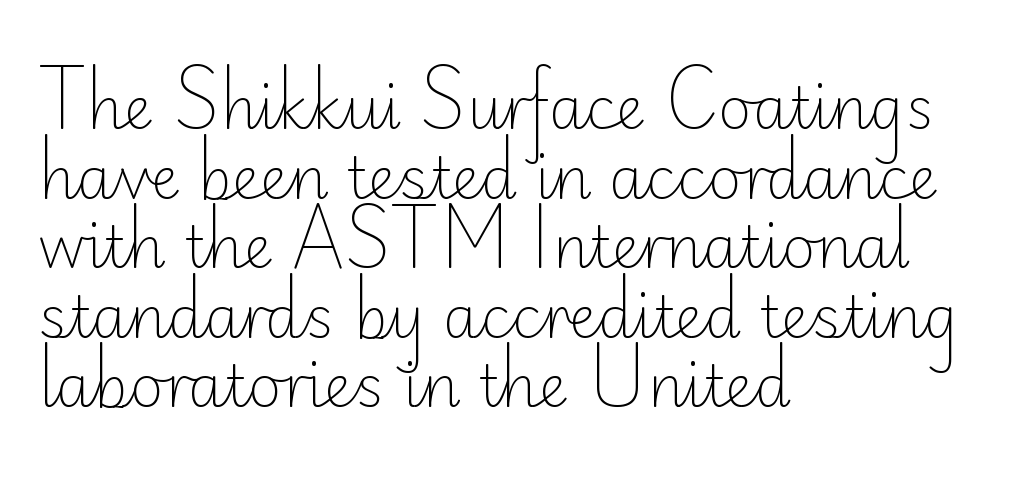
The characters display no serif detailing; their extremities are plain. Inter-character spacing is left at the font's built-in metrics. A quiet, ordinary-to-light weight characterises the typeface. The space beneath each line is pristine and unruled. Is there any slant? The stems are plumb.
